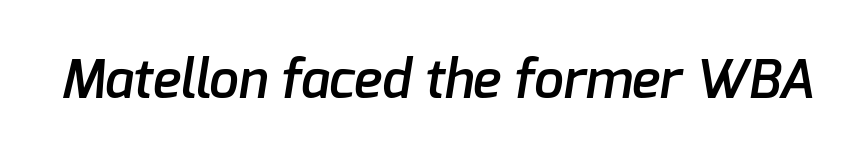
{"serif": "no", "bold": "semi", "weight": "semibold", "width": "normal", "stroke_contrast": "low", "x_height": "medium", "monospaced": "no", "underline": "no", "letter_spacing": "normal", "letter_spacing_em": 0.0, "glyph_px": 53}
